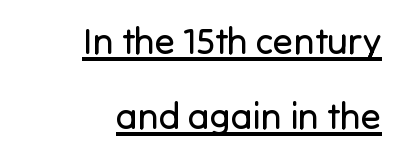
{"serif": "no", "italic": "no", "bold": "no", "weight": "regular", "width": "normal", "stroke_contrast": "low", "x_height": "medium", "monospaced": "no", "underline": "yes", "align": "right", "line_spacing": "loose", "line_spacing_ratio": 2.03, "letter_spacing": "normal", "letter_spacing_em": 0.0, "glyph_px": 37}
